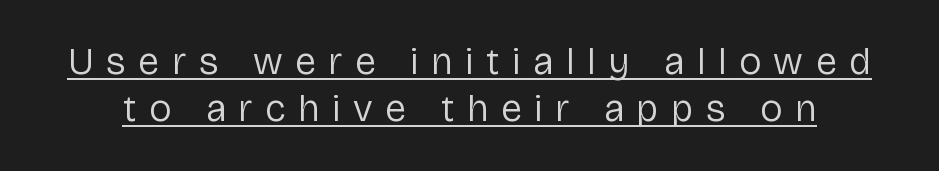
{"serif": "no", "italic": "no", "bold": "no", "weight": "regular", "width": "normal", "stroke_contrast": "low", "x_height": "medium", "monospaced": "no", "underline": "yes", "line_spacing": "normal", "line_spacing_ratio": 1.25, "letter_spacing": "wide", "letter_spacing_em": 0.33, "glyph_px": 38}
